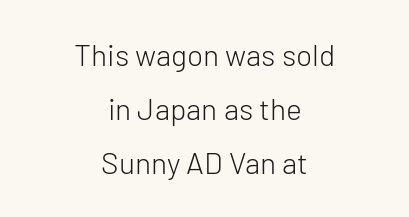
The image shows 30 px light sans-serif type, upright; set centered, line spacing 1.8x, normal letter spacing, not underlined; low stroke contrast and a medium x-height.
